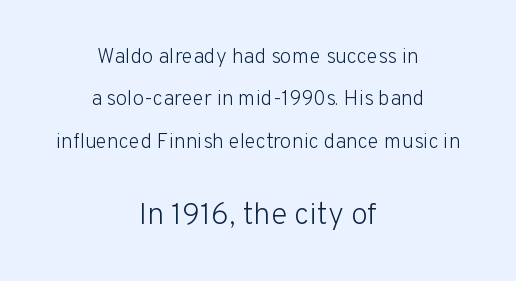
In terms of letterform style, serifs are entirely absent. What stands out about the letter spacing? Nothing — it is the standard amount. Italic? Not at all — the glyphs are vertical. Is this a heavy cut? Hardly; it is regular or lighter. A student would notice the bottom passage is typeset larger than what precedes it. The zone under the glyphs is completely vacant.
